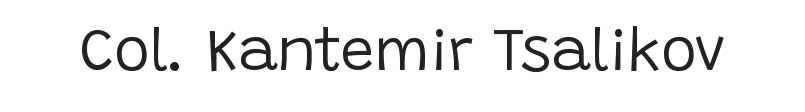
Proportional: the letters do not fall into vertical columns. The typeface chosen for these lines omits serifs. The font is comparable to plain body text, perhaps lighter. The lettering holds an erect, upright posture throughout. In terms of letterspacing, this is plain default setting. The baseline area is clear.
